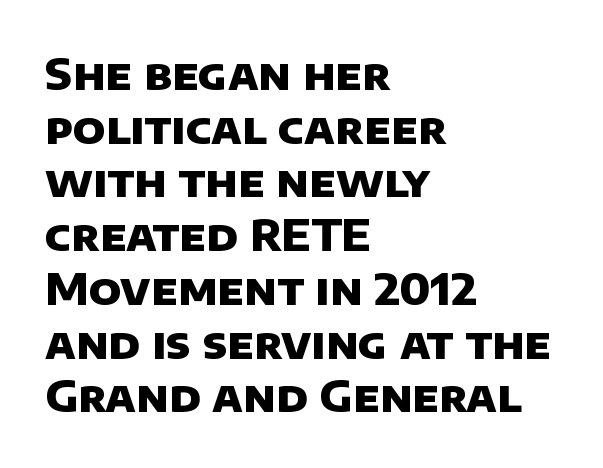
Layout note: lines flush left. Looks like regular typesetting: each glyph gets only the width it needs. Each new line begins a customary step beneath the previous one. Inter-character spacing is left at the font's built-in metrics. The type family on display is of the sans-serif kind. The words here are not underlined.
